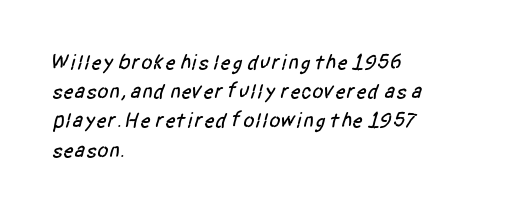
{"underline": "no", "align": "left", "line_spacing": "normal", "line_spacing_ratio": 1.39, "letter_spacing": "normal", "letter_spacing_em": 0.0, "glyph_px": 21}
